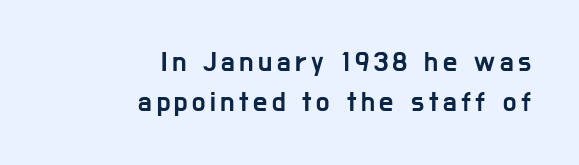
The image shows 28 px condensed sans-serif type, upright; set right-aligned, normal line spacing (1.42x), not underlined; low stroke contrast and a medium x-height.
